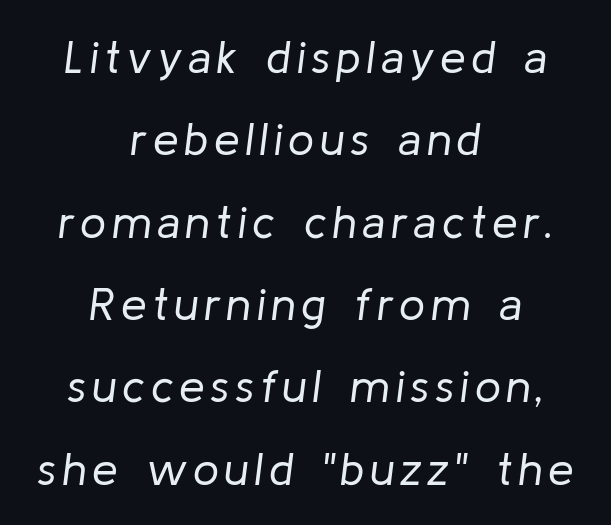
The image shows 46 px regular-weight type, italic (leaning right); set centered, line spacing 1.79x, not underlined; low stroke contrast and a medium x-height.
